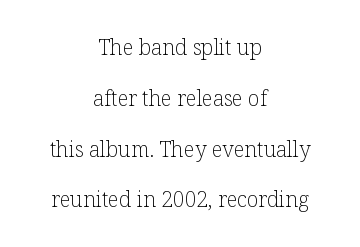
The image shows 21 px text type, upright; set centered, loose line spacing (2.42x), normal letter spacing, not underlined.
